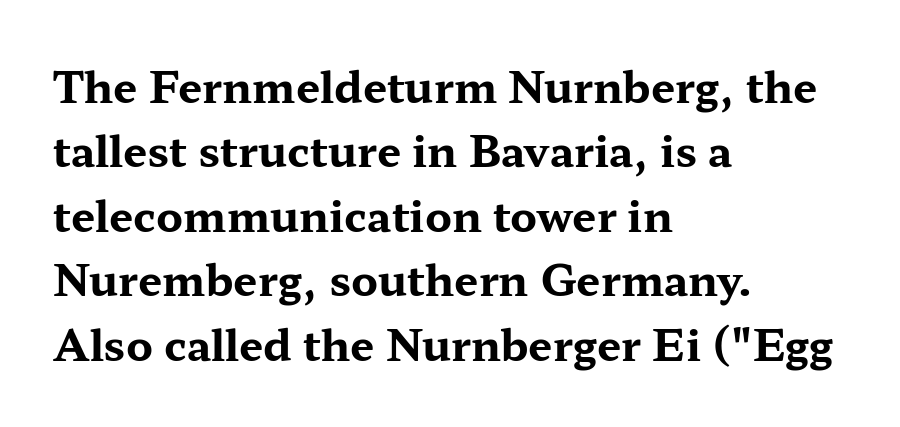
Words float on clear page, feet unadorned. Italic? Not at all — the glyphs are vertical. You'd pick this weight for a headline — it's a proper bold. Note the varied advance widths — an 'i' is clearly narrower than an 'm'. Regular leading.
